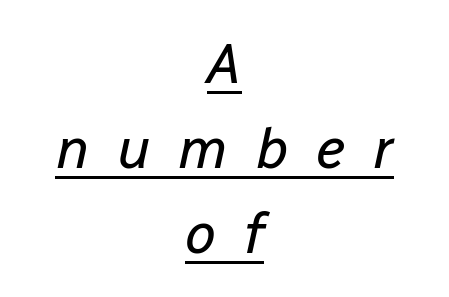
Q: Is the text bold? A: No.
Q: Is the text italic (slanted)? A: Yes, it leans right by about 12 degrees.
Q: Is the text underlined? A: Yes.
Q: How is the paragraph aligned? A: Centered.
Q: Is the spacing between letters normal or unusually wide? A: Unusually wide.
Q: Is the spacing between lines tight, normal or loose? A: Normal.
Q: Width (condensed, normal, or wide)? A: Normal.
Q: Stroke contrast? A: Low.
Q: x-height? A: Medium.
Q: Monospaced? A: No.
